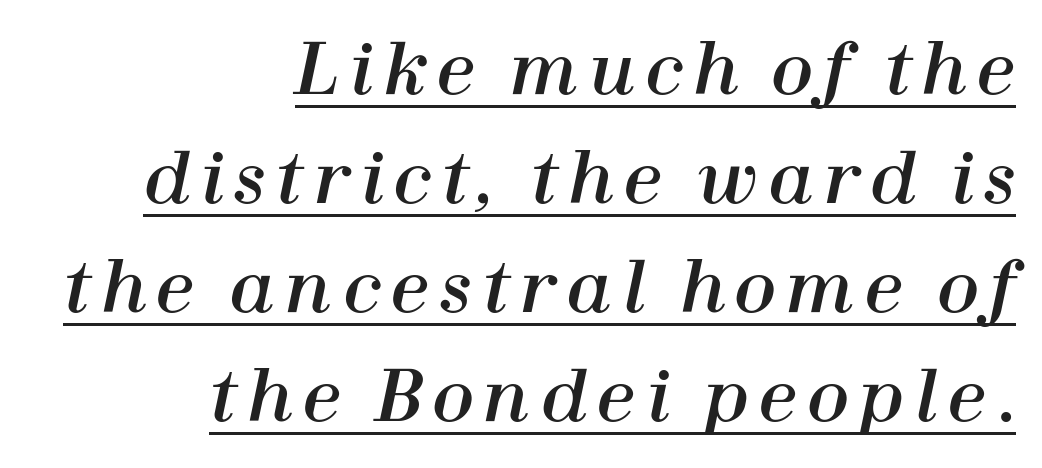
The block of text has a typical density, with ordinary space between rows. The typography opts for an oblique posture over an upright one. Does a line run under the words? Yes, clearly. The rendering uses natural spacing where letterforms have individual widths. In CSS terms this would be text-align: right.
